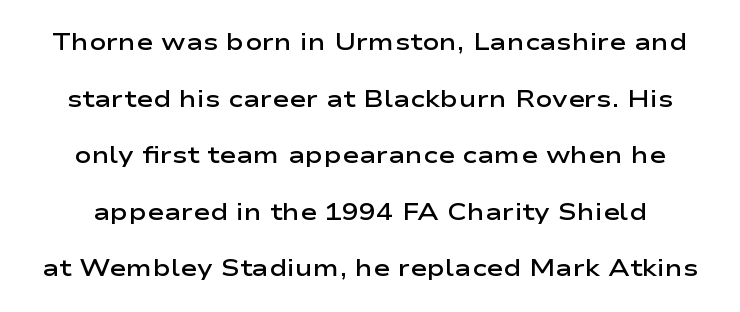
The image shows 23 px text type, upright; set loose line spacing (2.46x), normal letter spacing, not underlined.
